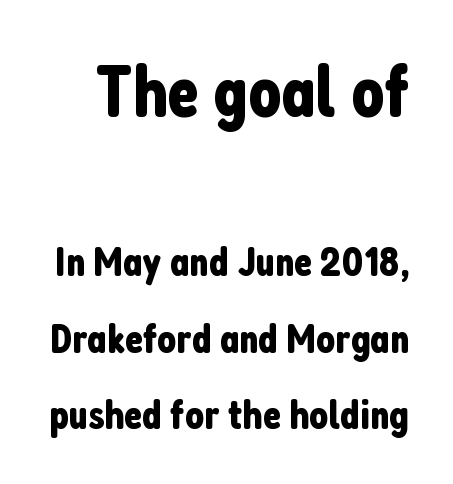
The image shows 73 px condensed sans-serif type, upright; set line spacing 1.82x, normal letter spacing, not underlined; the first (top) block is 1.74x larger; low stroke contrast and a medium x-height.
